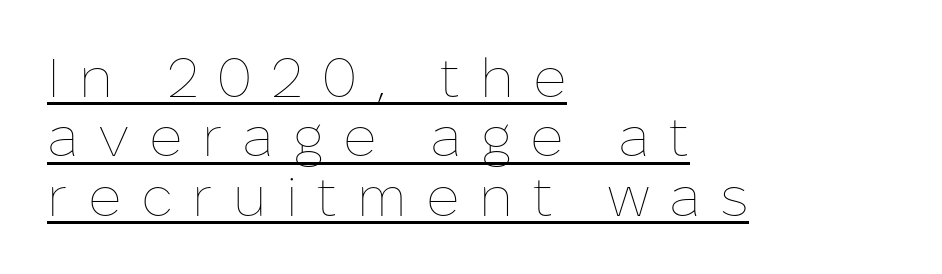
Q: Is the text bold? A: No.
Q: Is the text italic (slanted)? A: No, it is upright.
Q: Is the text underlined? A: Yes.
Q: How is the paragraph aligned? A: Left-aligned.
Q: Is the spacing between letters normal or unusually wide? A: Unusually wide.
Q: Is the spacing between lines tight, normal or loose? A: Tight.
Q: Width (condensed, normal, or wide)? A: Normal.
Q: Stroke contrast? A: Low.
Q: x-height? A: Medium.
Q: Monospaced? A: No.
